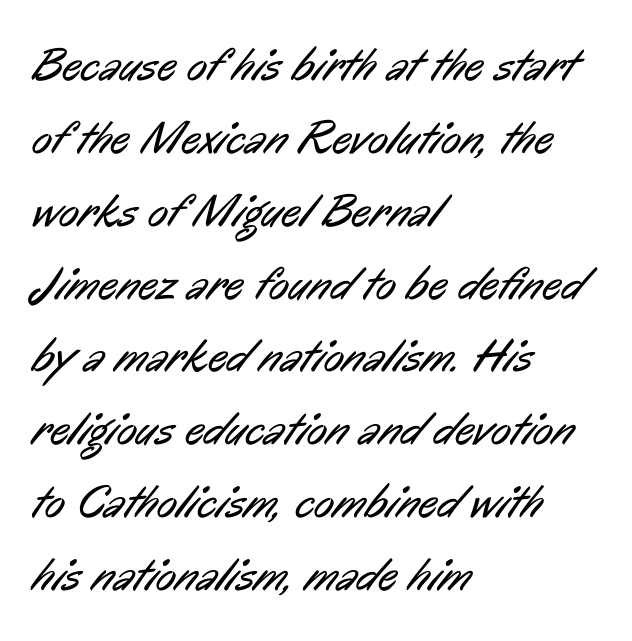
The image shows 47 px regular-weight, condensed sans-serif type; set left-aligned, normal line spacing (1.55x), normal letter spacing, not underlined; low stroke contrast and a medium x-height.
